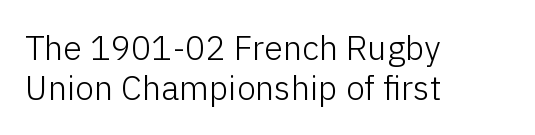
The image shows 34 px light sans-serif type, upright; set left-aligned, line spacing 1.17x, normal letter spacing, not underlined; low stroke contrast and a medium x-height.
